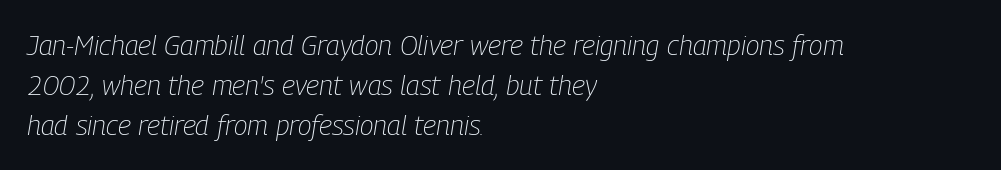
The image shows 28 px light, condensed type, italic (leaning right); set left-aligned, normal line spacing (1.43x), normal letter spacing, not underlined; low stroke contrast and a medium x-height.
